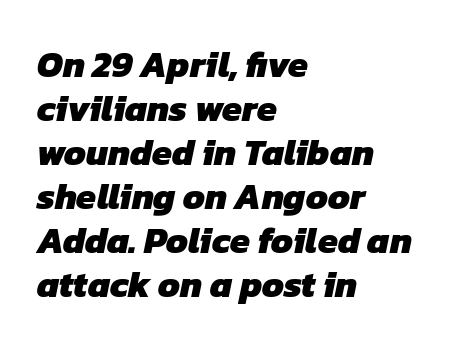
Looks like regular typesetting: each glyph gets only the width it needs. Descenders hang freely into open space. This rendering employs a face without finishing strokes, i.e., a sans-serif. Is the type bold? Yes — the strokes are clearly thick and heavy.
